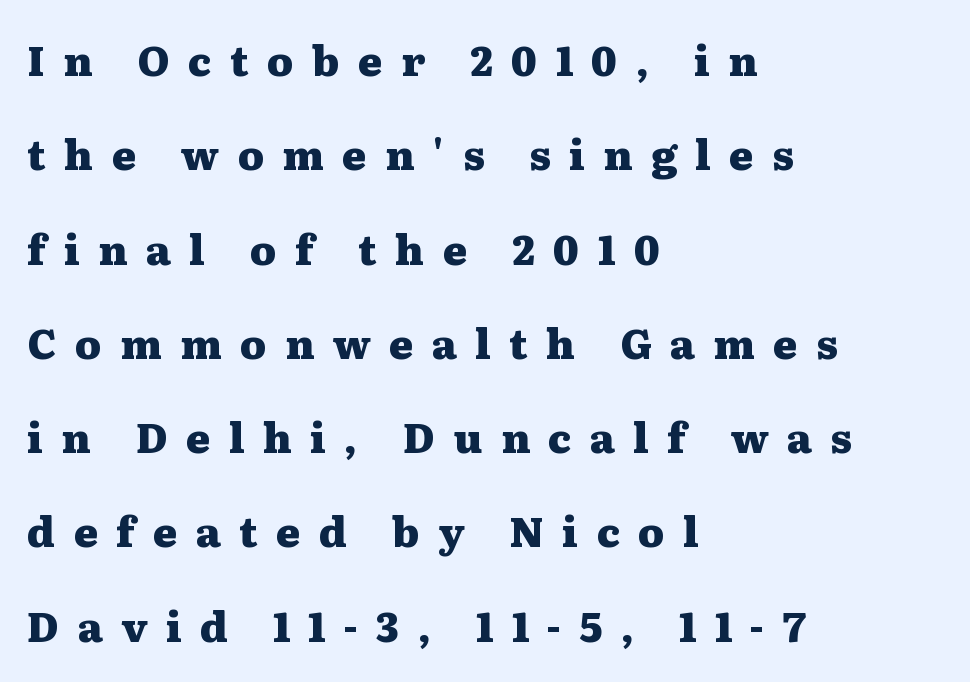
The paragraph has a hard left edge and a soft right edge. Honestly, the rows look like they've been pulled way apart. A roman cut, with each character standing at attention. I'd call this a serif setting — the letters wear small feet.
